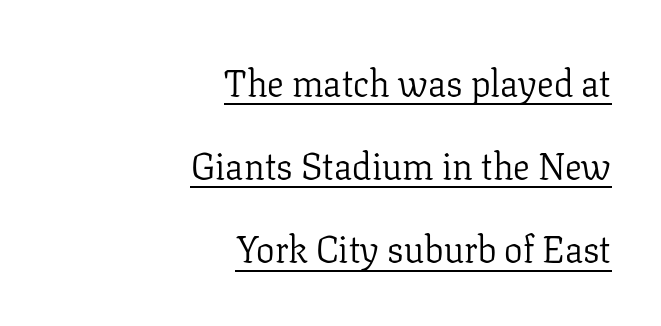
Caption: multi-line text, flush right, ragged left. This is serif lettering, the kind often seen in printed books. Spacing verdict: proportional, widths tailored to each character. You can tell it's not italic because the verticals are truly vertical. Caption: lettering with a line underneath.
